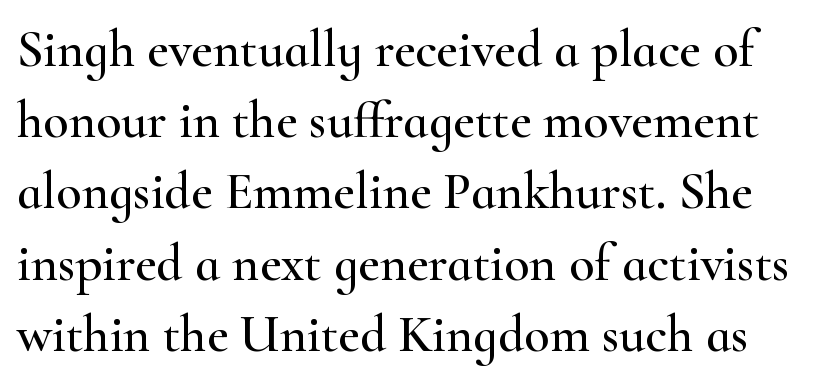
{"serif": "yes", "italic": "no", "width": "wide", "stroke_contrast": "high", "x_height": "small", "monospaced": "no", "underline": "no", "line_spacing": "normal", "line_spacing_ratio": 1.37, "letter_spacing": "normal", "letter_spacing_em": 0.0, "glyph_px": 52}
